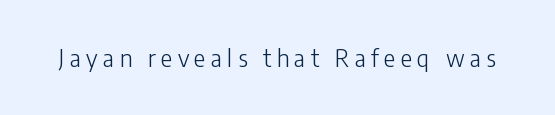
Stroke mass is kept to a normal reading level or below. The glyphs are unaccompanied by any horizontal stroke below them. Look at the tracking — it's clearly loosened, letters drifting apart. Every character sits straight up, as roman type does.
